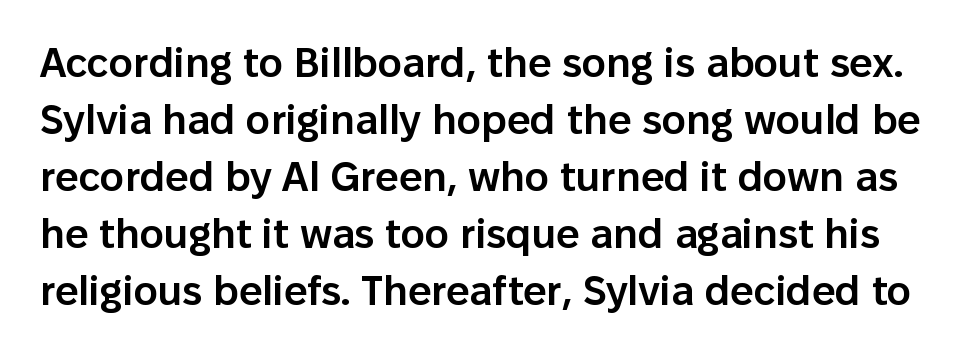
Q: Is the text bold? A: Semi-bold.
Q: Is the text italic (slanted)? A: No, it is upright.
Q: Is the typeface a serif or a sans-serif typeface? A: Sans-serif.
Q: Is the text underlined? A: No.
Q: Is the spacing between letters normal or unusually wide? A: Normal.
Q: Is the spacing between lines tight, normal or loose? A: Normal.
Q: Width (condensed, normal, or wide)? A: Normal.
Q: Stroke contrast? A: Low.
Q: x-height? A: Medium.
Q: Monospaced? A: No.
